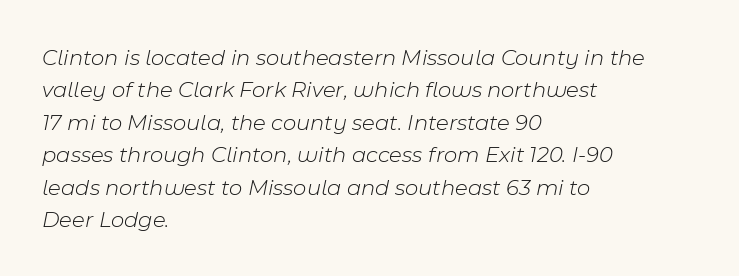
{"italic": "yes", "lean": "right", "slant_degrees": 11, "bold": "no", "underline": "no", "align": "left", "line_spacing": "normal", "line_spacing_ratio": 1.41, "letter_spacing": "normal", "letter_spacing_em": 0.0, "glyph_px": 23}
